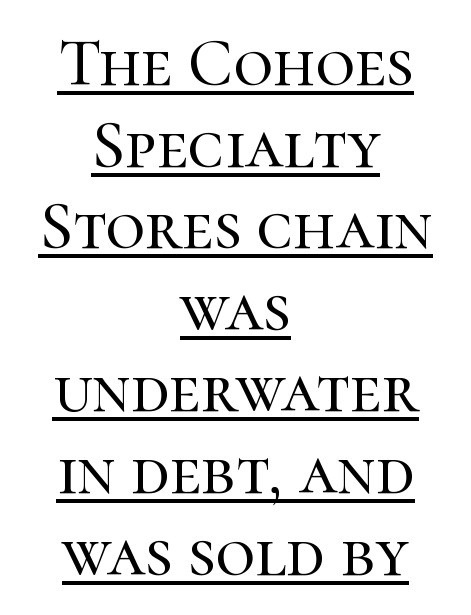
The paragraph shown floats in the horizontal middle. Each letter's strokes conclude with small projecting serifs. The lettering stays uniformly vertical, giving the passage a roman look. These characters rest on top of a visible drawn line. What stands out about the letter spacing? Nothing — it is the standard amount.
